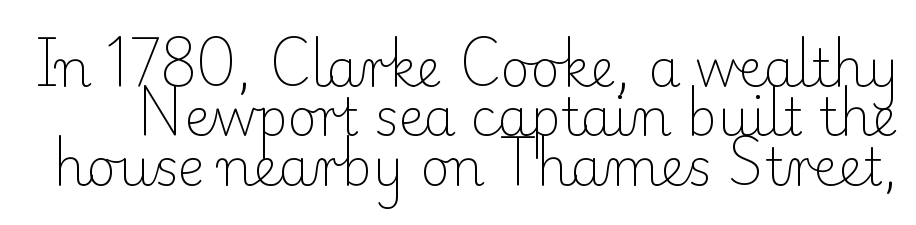
Look at the bottom of the vertical strokes: they flare into serifs here. Descenders hang freely into open space. Compared with a typical body face, this is equally light or lighter still. The passage shown is typed in a proportional face where columns would drift. These lines were composed using upright roman letters. The space between consecutive lines is stingy.
